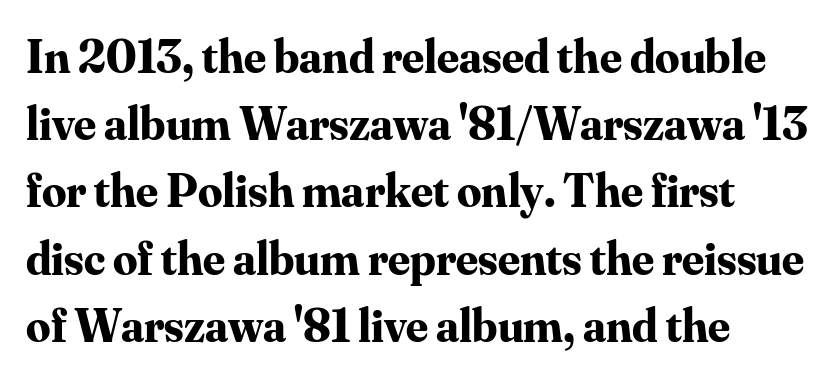
The image shows 48 px bold serif type, upright; set normal line spacing (1.4x), normal letter spacing, not underlined; medium stroke contrast and a small x-height.
